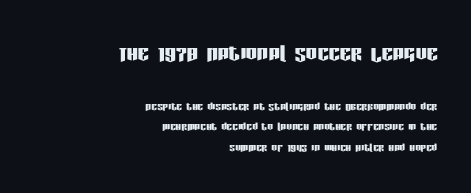
Do the characters align in a grid? No, the font is proportional. The letters stand upright; this is a roman face. The composition opens big and finishes small. Line spacing here is normal. Line ends are locked; line starts wander.
